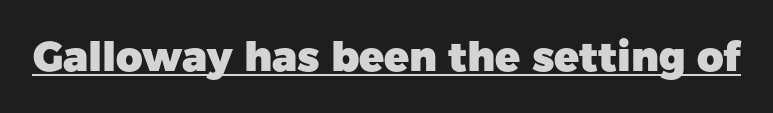
{"serif": "no", "italic": "no", "bold": "yes", "weight": "heavy", "width": "normal", "stroke_contrast": "low", "x_height": "medium", "monospaced": "no", "underline": "yes", "letter_spacing": "normal", "letter_spacing_em": 0.0, "glyph_px": 41}
